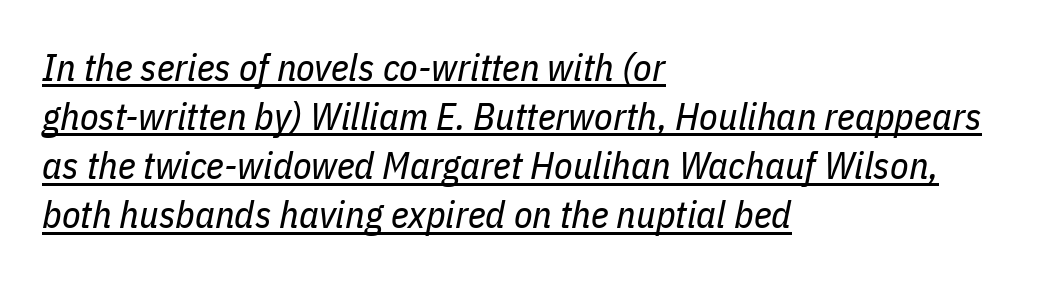
The gaps between neighbouring characters are ordinary and unremarkable. Decoration check: the copy is underlined. You could not count columns in this text — the font is proportionally spaced. This sample is left-justified, so line endings fall wherever the words run out.
